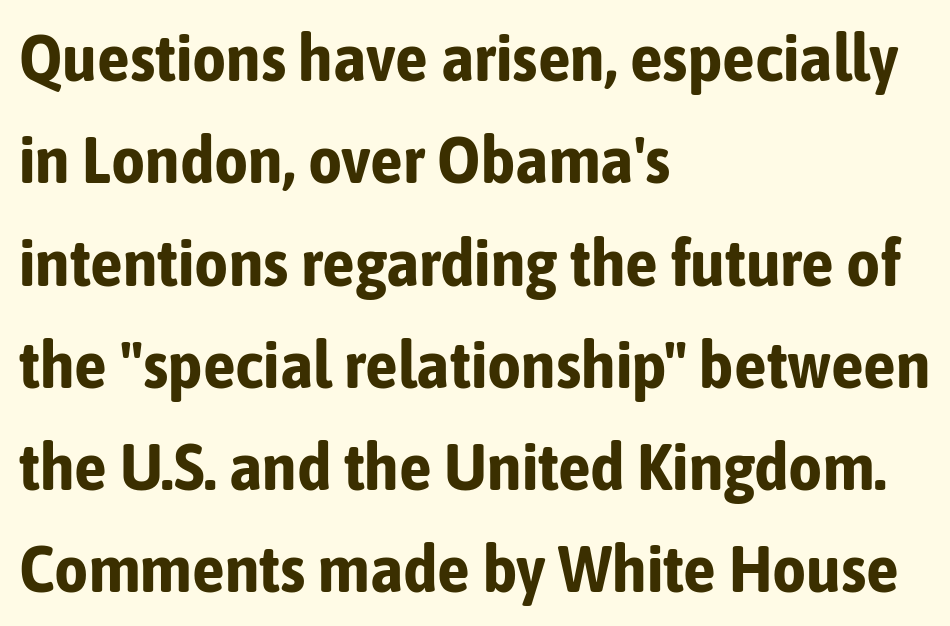
{"serif": "no", "italic": "no", "bold": "yes", "weight": "bold", "width": "condensed", "stroke_contrast": "low", "x_height": "medium", "monospaced": "no", "underline": "no", "align": "left", "line_spacing": "normal", "line_spacing_ratio": 1.55, "letter_spacing": "normal", "letter_spacing_em": 0.0, "glyph_px": 66}
